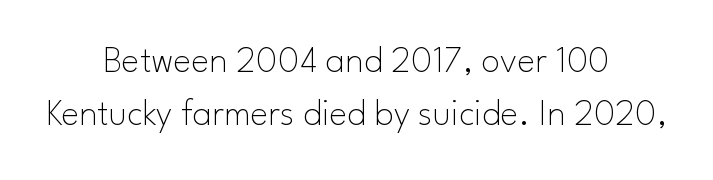
Q: Is the text bold? A: No.
Q: Is the text italic (slanted)? A: No, it is upright.
Q: Is the typeface a serif or a sans-serif typeface? A: Sans-serif.
Q: Is the text underlined? A: No.
Q: How is the paragraph aligned? A: Centered.
Q: Is the spacing between letters normal or unusually wide? A: Normal.
Q: Is the spacing between lines tight, normal or loose? A: Normal.
Q: Width (condensed, normal, or wide)? A: Normal.
Q: Stroke contrast? A: Low.
Q: x-height? A: Small.
Q: Monospaced? A: No.
